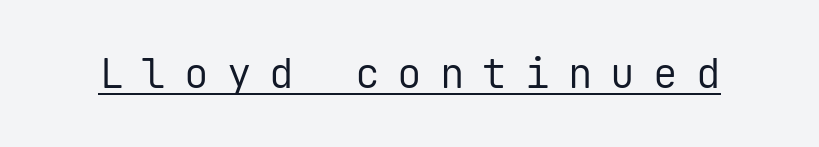
{"serif": "no", "italic": "no", "bold": "no", "weight": "regular", "width": "normal", "stroke_contrast": "low", "x_height": "medium", "monospaced": "yes", "underline": "yes", "letter_spacing": "wide", "letter_spacing_em": 0.44, "glyph_px": 41}
